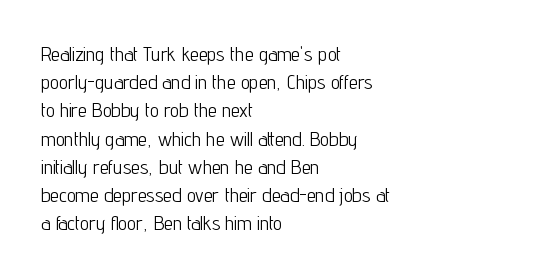
{"italic": "no", "bold": "no", "underline": "no", "align": "left", "line_spacing": "normal", "line_spacing_ratio": 1.41, "letter_spacing": "normal", "letter_spacing_em": 0.0, "glyph_px": 20}
